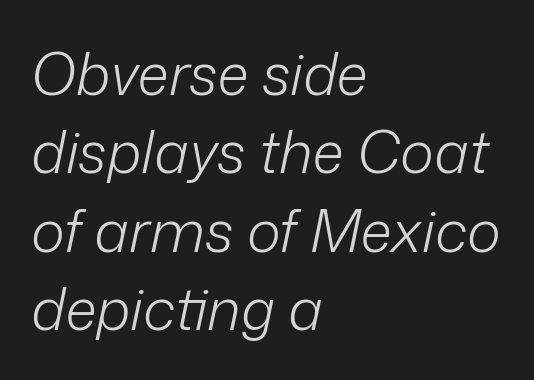
The image shows 58 px light type, italic (leaning right); set left-aligned, normal line spacing (1.35x), normal letter spacing, not underlined; low stroke contrast and a medium x-height.
